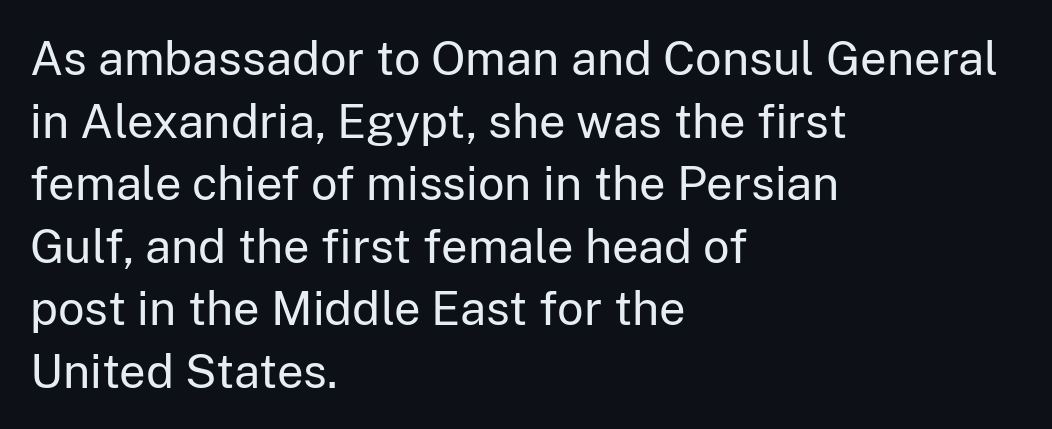
The image shows 47 px regular-weight sans-serif type, upright; set left-aligned, normal line spacing (1.33x), normal letter spacing, not underlined; low stroke contrast and a medium x-height.
